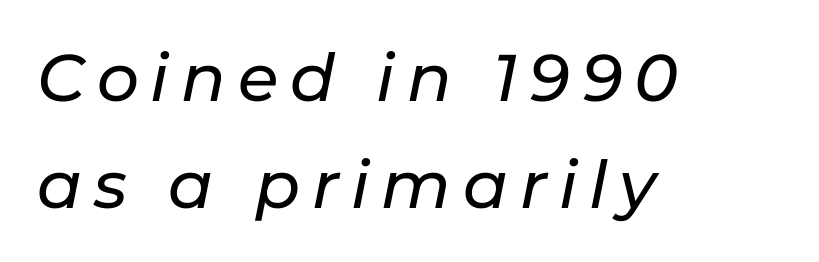
Alignment: flush left. Looks like regular typesetting: each glyph gets only the width it needs. A bare baseline throughout the passage. Vertical spacing — default. Posture: slanted.
